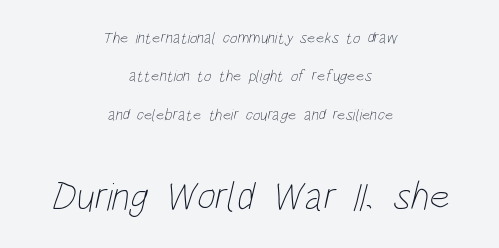
{"bold": "no", "weight": "thin", "width": "condensed", "stroke_contrast": "low", "x_height": "large", "monospaced": "no", "underline": "no", "align": "center", "line_spacing": "loose", "line_spacing_ratio": 2.4, "letter_spacing": "normal", "letter_spacing_em": 0.0, "larger_block": "second", "size_ratio": 2.5, "glyph_px": 40}
